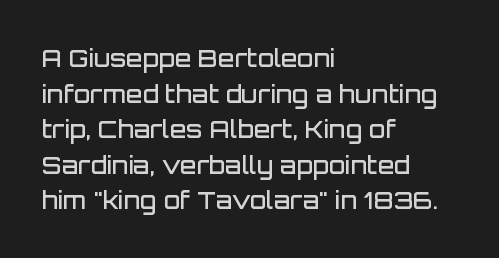
The image shows 24 px text type, upright; set left-aligned, normal line spacing (1.48x), normal letter spacing, not underlined.
